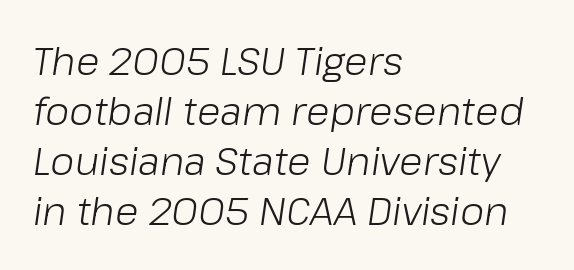
The image shows 39 px light type, italic (leaning right); set left-aligned, normal line spacing (1.28x), normal letter spacing, not underlined; low stroke contrast and a medium x-height.
